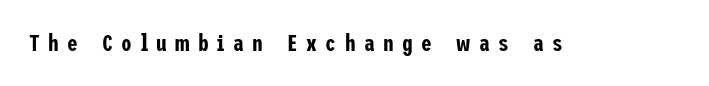
{"italic": "no", "underline": "no", "letter_spacing": "wide", "letter_spacing_em": 0.35, "glyph_px": 24}
